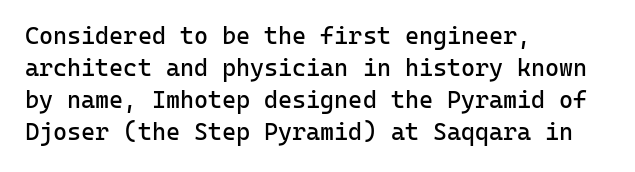
The strip under each line holds only bare page. You could call the tracking neutral — neither tight nor loose. Where is the straight margin? On the left. Upright lettering throughout. The weight tops out at a normal text grade.
